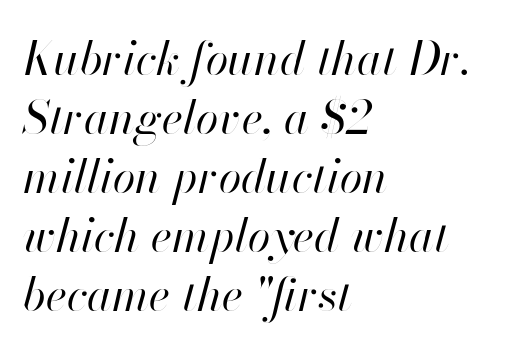
Q: Is the text bold? A: No.
Q: Is the text italic (slanted)? A: Yes, it leans right by about 13 degrees.
Q: Is the text underlined? A: No.
Q: How is the paragraph aligned? A: Left-aligned.
Q: Is the spacing between letters normal or unusually wide? A: Normal.
Q: Is the spacing between lines tight, normal or loose? A: Normal.
Q: Width (condensed, normal, or wide)? A: Normal.
Q: Stroke contrast? A: High.
Q: x-height? A: Small.
Q: Monospaced? A: No.
